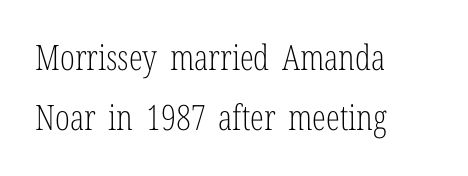
The font family rendered here belongs to the serif group. Default kerning and tracking; the words read as compact shapes. Here the designer chose a conventional face with non-uniform glyph widths. Vertical strokes here are truly vertical. Each line starts at the same left margin while the right side varies.
